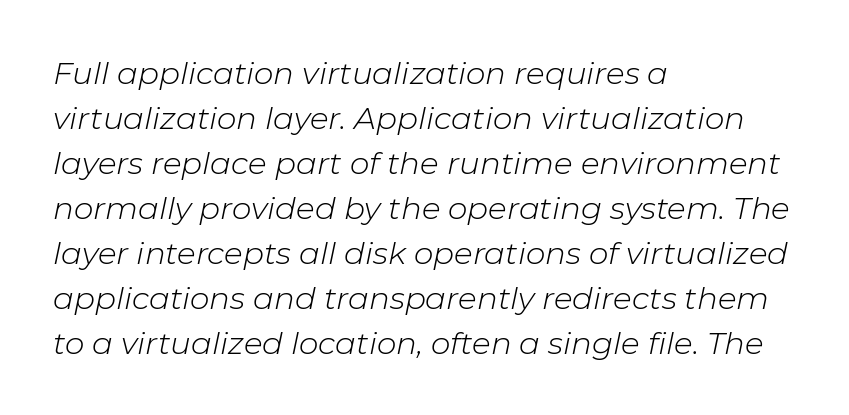
The letterforms sit at book weight or below. The line texture is even and compact thanks to regular tracking. The setting favours the left margin, as ordinary paragraphs usually do. The passage shown is typed in a proportional face where columns would drift. Slant detected: the letters are inclined.
